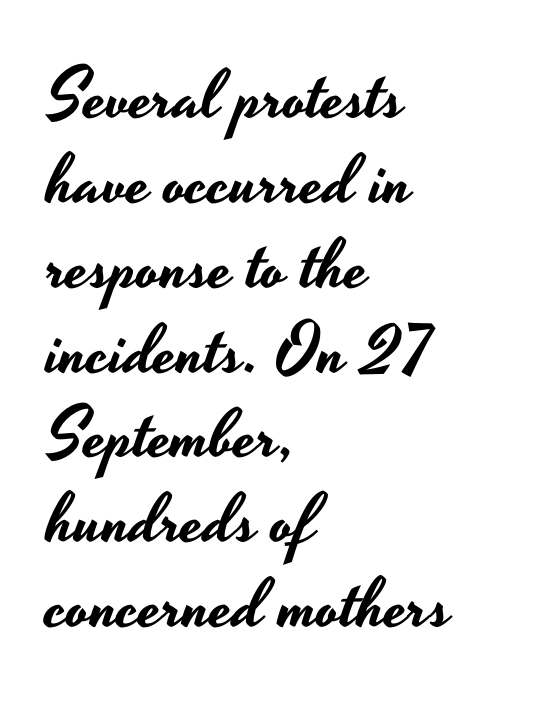
Visually the block forms a straight wall on the left and a jagged coastline on the right. Words appear dense and cohesive because spacing is normal. Glance below the letters and you will spot only blank space. Grotesque or geometric, the face here clearly has no serifs.
